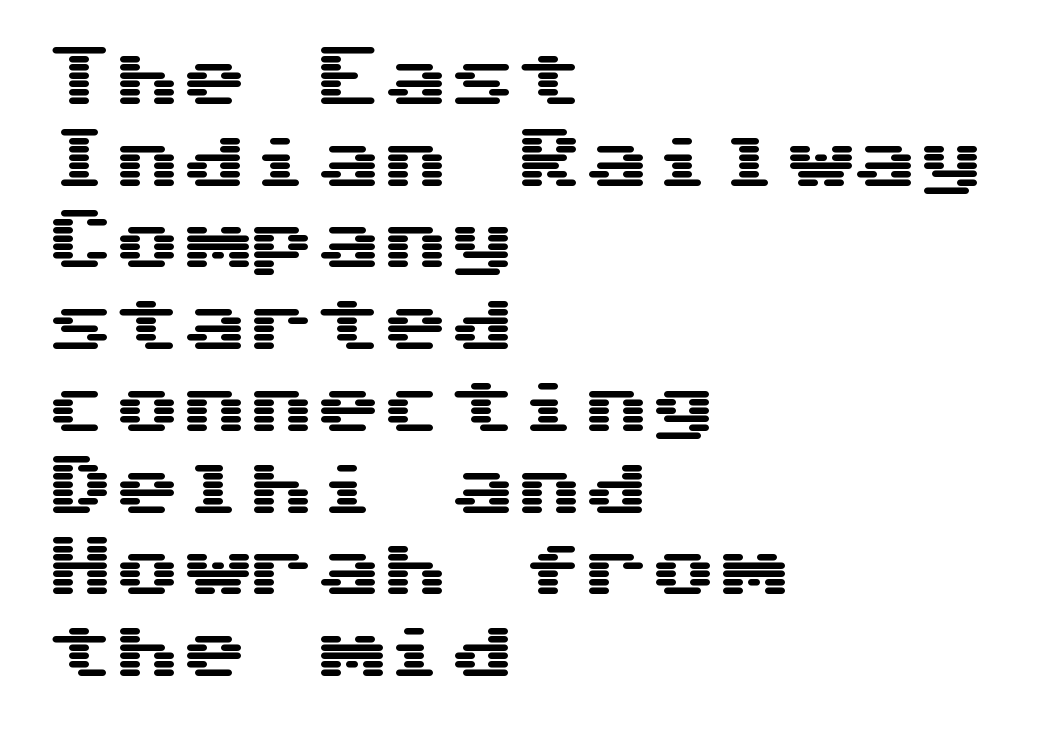
Q: Is the text italic (slanted)? A: No, it is upright.
Q: Is the typeface a serif or a sans-serif typeface? A: Sans-serif.
Q: Is the text underlined? A: No.
Q: How is the paragraph aligned? A: Left-aligned.
Q: Is the spacing between letters normal or unusually wide? A: Normal.
Q: Width (condensed, normal, or wide)? A: Wide.
Q: Stroke contrast? A: Medium.
Q: x-height? A: Medium.
Q: Monospaced? A: Yes.
